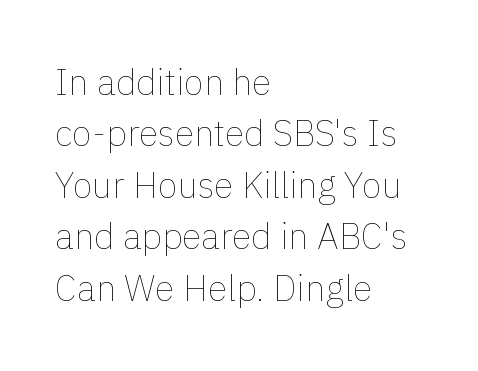
The image shows 36 px thin type, upright; set left-aligned, normal line spacing (1.43x), normal letter spacing, not underlined; low stroke contrast and a medium x-height.
